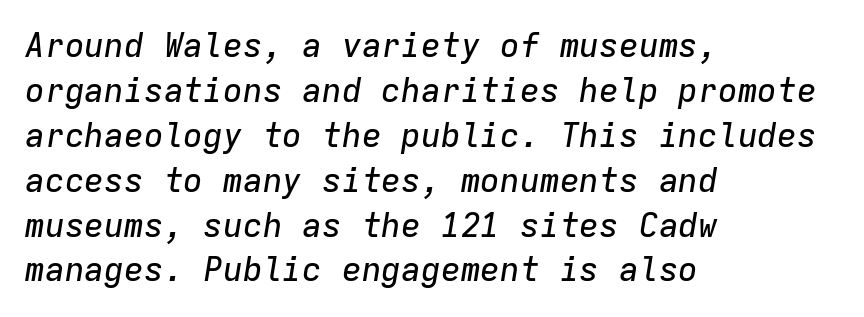
Q: Is the text italic (slanted)? A: Yes, it leans right by about 9 degrees.
Q: Is the text underlined? A: No.
Q: How is the paragraph aligned? A: Left-aligned.
Q: Is the spacing between letters normal or unusually wide? A: Normal.
Q: Is the spacing between lines tight, normal or loose? A: Normal.
Q: Width (condensed, normal, or wide)? A: Normal.
Q: Stroke contrast? A: Low.
Q: x-height? A: Medium.
Q: Monospaced? A: Yes.
